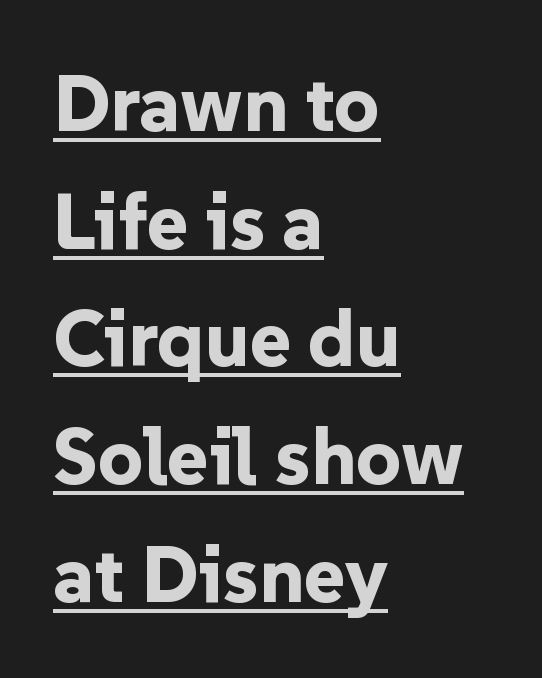
Q: Is the text bold? A: Yes.
Q: Is the text italic (slanted)? A: No, it is upright.
Q: Is the typeface a serif or a sans-serif typeface? A: Sans-serif.
Q: Is the text underlined? A: Yes.
Q: How is the paragraph aligned? A: Left-aligned.
Q: Is the spacing between letters normal or unusually wide? A: Normal.
Q: Is the spacing between lines tight, normal or loose? A: Normal.
Q: Width (condensed, normal, or wide)? A: Normal.
Q: Stroke contrast? A: Low.
Q: x-height? A: Medium.
Q: Monospaced? A: No.
